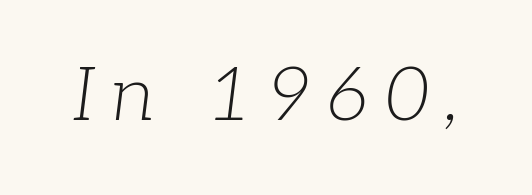
{"serif": "yes", "italic": "yes", "lean": "right", "slant_degrees": 7, "bold": "no", "weight": "light", "width": "normal", "stroke_contrast": "low", "x_height": "medium", "monospaced": "no", "underline": "no", "letter_spacing": "wide", "letter_spacing_em": 0.22, "glyph_px": 75}
